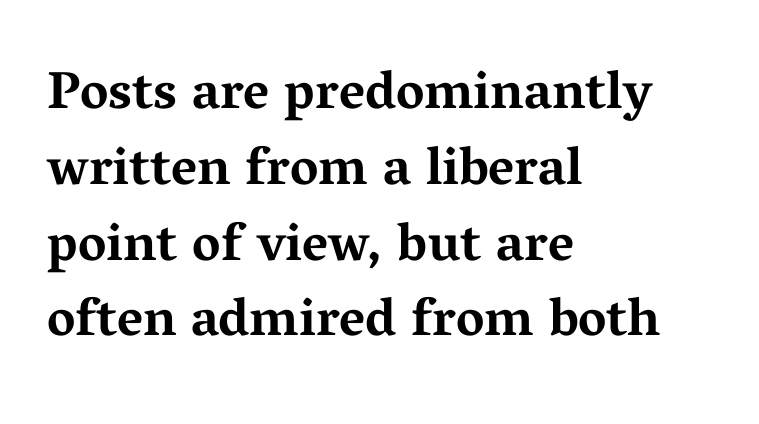
Type style note: has serifs. Is the type bold? Yes — the strokes are clearly thick and heavy. The paragraph shown leans on its left margin. Proportional: the letters do not fall into vertical columns.
